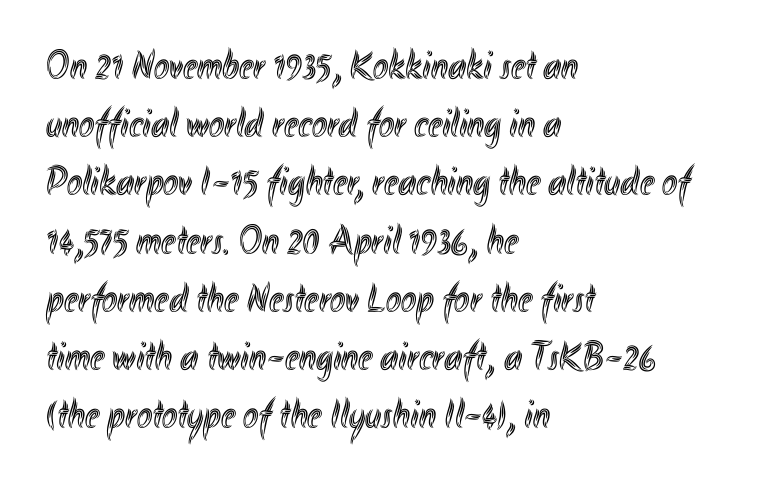
The image shows 41 px condensed type; set left-aligned, normal line spacing (1.42x), normal letter spacing, not underlined; a small x-height.
